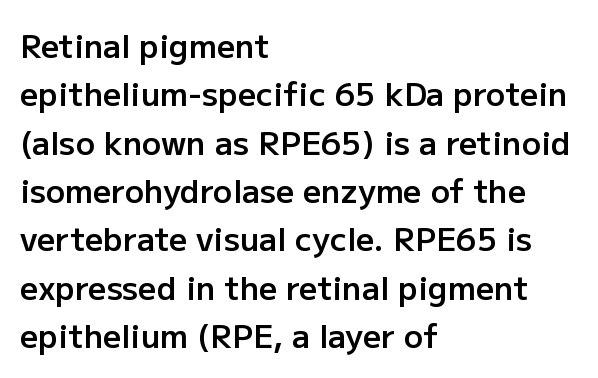
The ragged edge is on the right, which tells us the setting is flush left. Any mark beneath the type? The region is blank. Caption: standard tracking, unaltered. Ordinary non-slanted type is in use. Is this a fixed-width face? No — the glyphs have proportional, varying widths.
